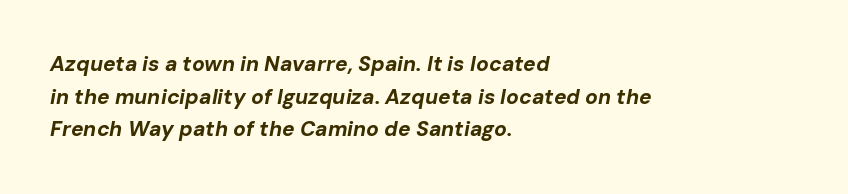
The image shows 21 px bold type, italic (leaning right); set left-aligned, normal line spacing (1.55x), normal letter spacing, not underlined.
